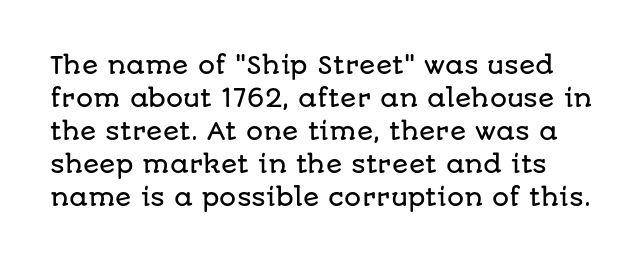
The rendering uses a moderate line-height, typical for paragraphs. Rule under the text: the space is simply empty. Every stem runs plumb, perpendicular to the baseline. Glyph-to-glyph distance matches everyday printed text.
